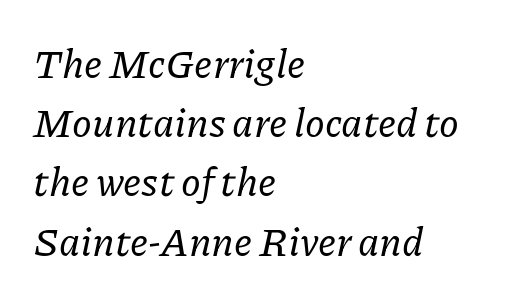
Q: Is the text italic (slanted)? A: Yes, it leans right by about 11 degrees.
Q: Is the typeface a serif or a sans-serif typeface? A: Serif.
Q: Is the text underlined? A: No.
Q: How is the paragraph aligned? A: Left-aligned.
Q: Is the spacing between letters normal or unusually wide? A: Normal.
Q: Is the spacing between lines tight, normal or loose? A: Normal.
Q: Width (condensed, normal, or wide)? A: Normal.
Q: Stroke contrast? A: Low.
Q: x-height? A: Medium.
Q: Monospaced? A: No.
